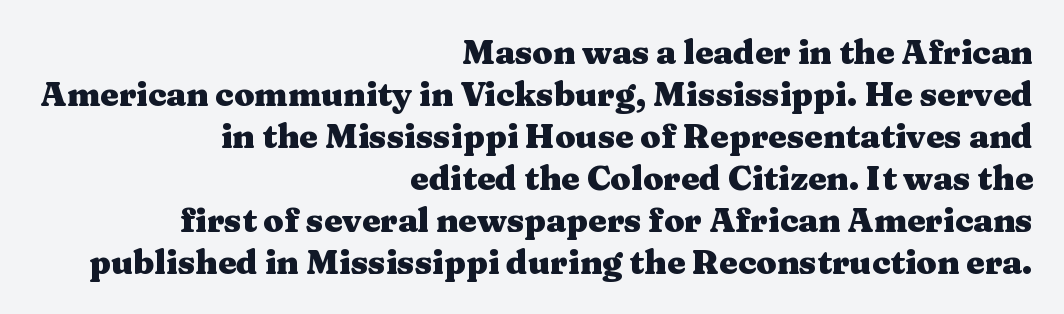
The image shows 33 px heavy, wide serif type, upright; set right-aligned, normal line spacing (1.27x), normal letter spacing, not underlined; medium stroke contrast and a medium x-height.
